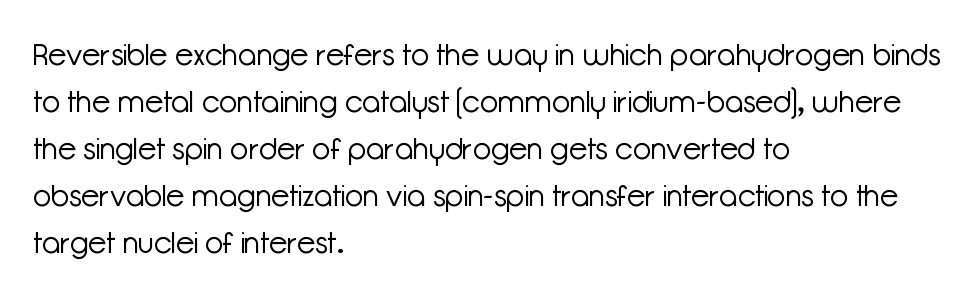
A roman cut, with each character standing at attention. Here the designer chose a conventional face with non-uniform glyph widths. Plain, unruled lines of type. The block of text has a typical density, with ordinary space between rows. The face used here is a sans, in the tradition of grotesques and geometrics. Line starts are locked; line ends wander.
